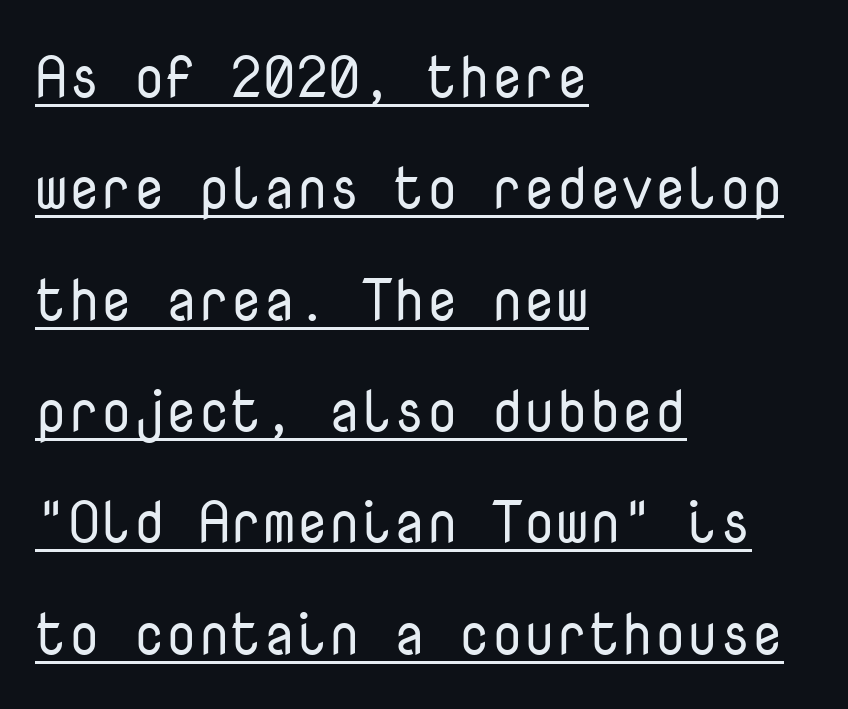
{"serif": "no", "italic": "no", "bold": "no", "weight": "regular", "width": "normal", "stroke_contrast": "low", "x_height": "medium", "monospaced": "yes", "underline": "yes", "align": "left", "line_spacing": "loose", "line_spacing_ratio": 1.92, "letter_spacing": "normal", "letter_spacing_em": 0.0, "glyph_px": 58}
